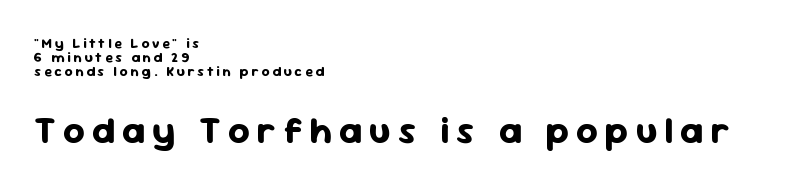
{"serif": "no", "italic": "no", "bold": "yes", "weight": "bold", "width": "normal", "stroke_contrast": "low", "x_height": "medium", "monospaced": "no", "underline": "no", "align": "left", "line_spacing": "tight", "line_spacing_ratio": 1.0, "larger_block": "second", "size_ratio": 2.64, "glyph_px": 37}
